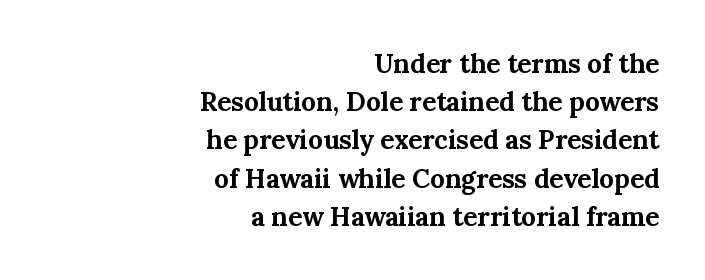
This is the regular roman posture of the typeface. If you measured baseline to baseline, you'd find a middling distance. The sample has been set heavy, in full bold. The specimen omits any rule beneath the text block's lines. The ragged edge is on the left, which tells us the setting is flush right. Here the glyphs are tracked normally, forming tight word shapes.
